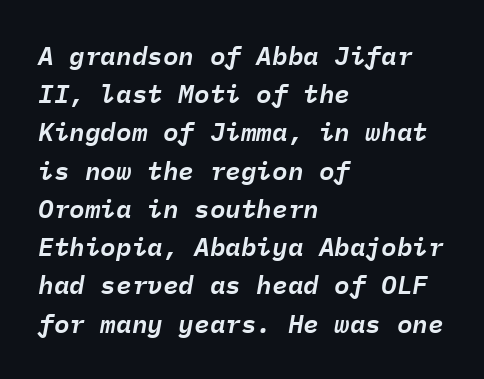
Characters follow at the spacing the type designer built in. Horizontally, the lines are justified to the leading edge only. Designer's note — italics engaged. Check under the words: just untouched page. Vertically, the passage feels balanced, rows spaced as you'd expect.
